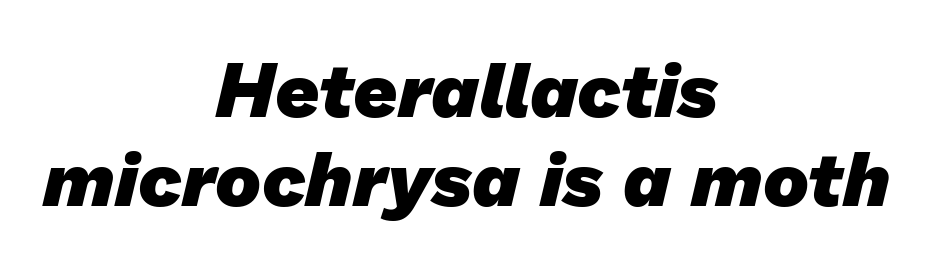
{"serif": "no", "bold": "yes", "weight": "heavy", "width": "normal", "stroke_contrast": "low", "x_height": "medium", "monospaced": "no", "underline": "no", "align": "center", "line_spacing": "tight", "line_spacing_ratio": 1.15, "letter_spacing": "normal", "letter_spacing_em": 0.0, "glyph_px": 77}
